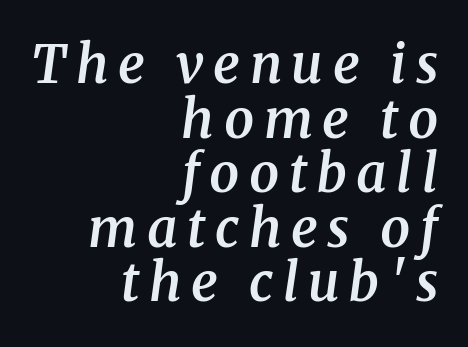
{"serif": "yes", "italic": "yes", "lean": "right", "slant_degrees": 8, "bold": "semi", "weight": "semibold", "width": "normal", "stroke_contrast": "medium", "x_height": "medium", "monospaced": "no", "underline": "no", "align": "right", "line_spacing": "tight", "line_spacing_ratio": 1.03, "glyph_px": 53}
